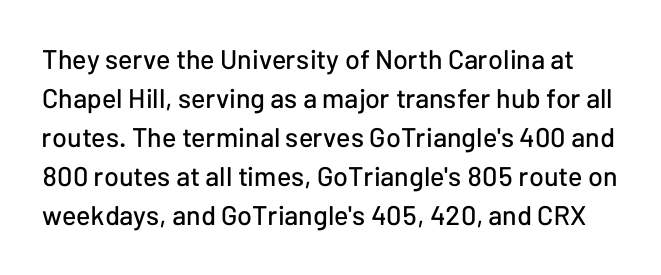
The specimen omits any rule beneath the text block's lines. Characters follow at the spacing the type designer built in. Do the letters lean? They stand straight. Quick note: interline space is typical.
